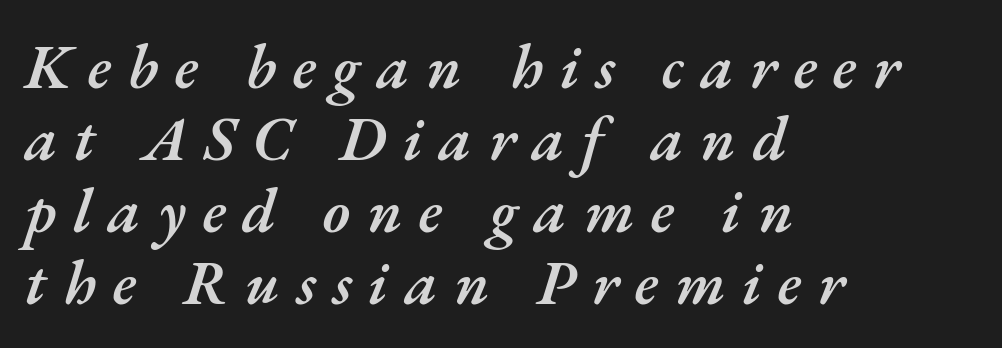
The image shows 62 px semibold type, italic (leaning right); set left-aligned, line spacing 1.16x, unusually wide letter spacing (+0.27 em), not underlined; medium stroke contrast and a small x-height.
